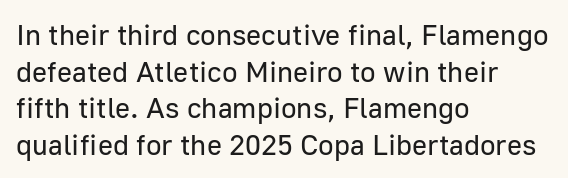
The image shows 29 px regular-weight sans-serif type, upright; set left-aligned, normal line spacing (1.26x), normal letter spacing, not underlined; low stroke contrast and a medium x-height.
